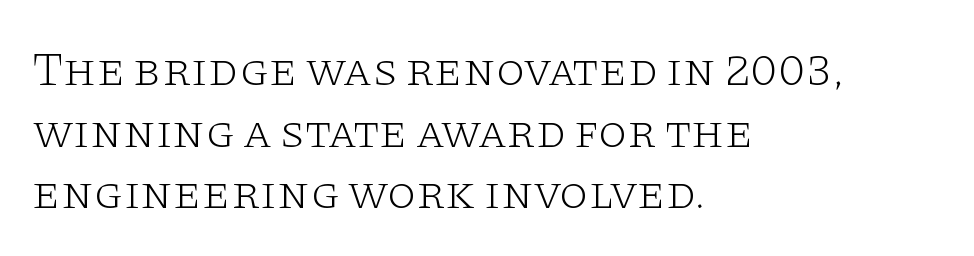
The image shows 47 px light, wide serif type, upright; set left-aligned, normal line spacing (1.31x), normal letter spacing, not underlined; low stroke contrast and a large x-height.
